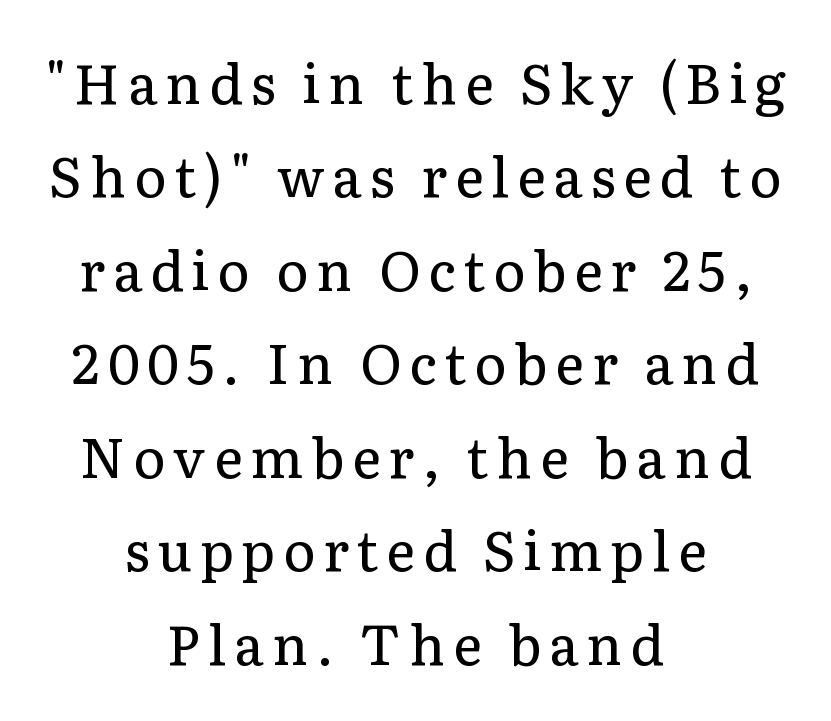
{"serif": "yes", "italic": "no", "bold": "no", "weight": "regular", "width": "normal", "stroke_contrast": "low", "x_height": "medium", "monospaced": "no", "underline": "no", "align": "center", "line_spacing": "normal", "line_spacing_ratio": 1.7, "glyph_px": 55}
